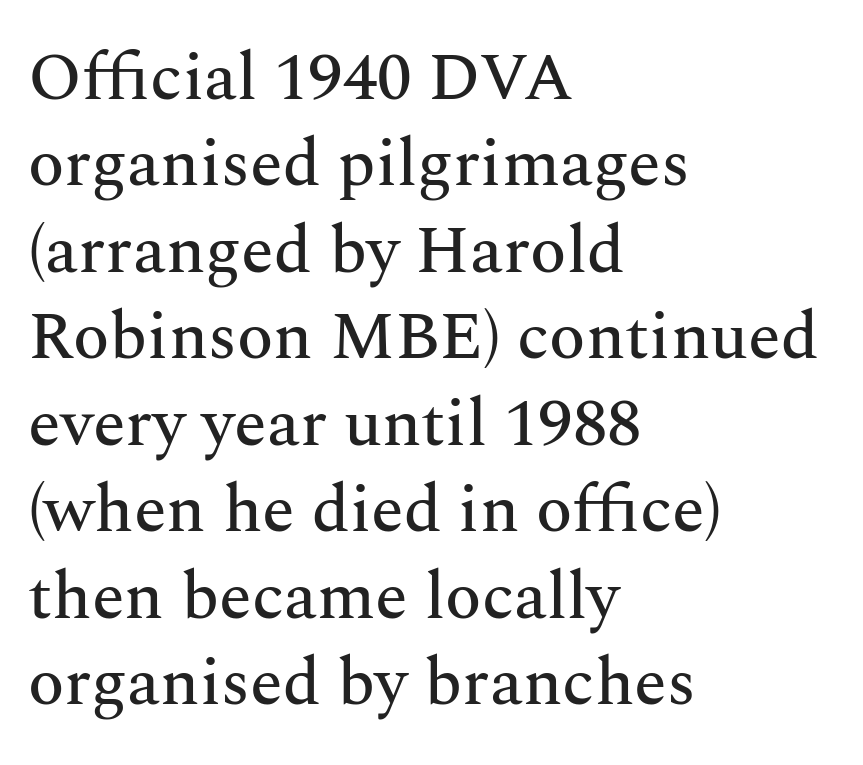
{"serif": "yes", "italic": "no", "width": "normal", "stroke_contrast": "medium", "x_height": "medium", "monospaced": "no", "underline": "no", "align": "left", "line_spacing": "normal", "line_spacing_ratio": 1.29, "letter_spacing": "normal", "letter_spacing_em": 0.0, "glyph_px": 67}
